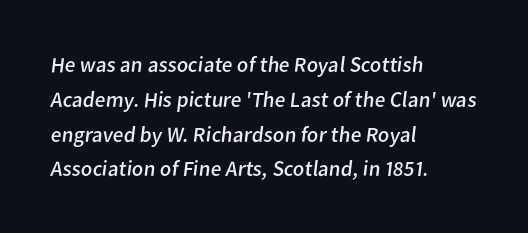
The image shows 22 px text type; set left-aligned, normal line spacing (1.58x), normal letter spacing, not underlined.
